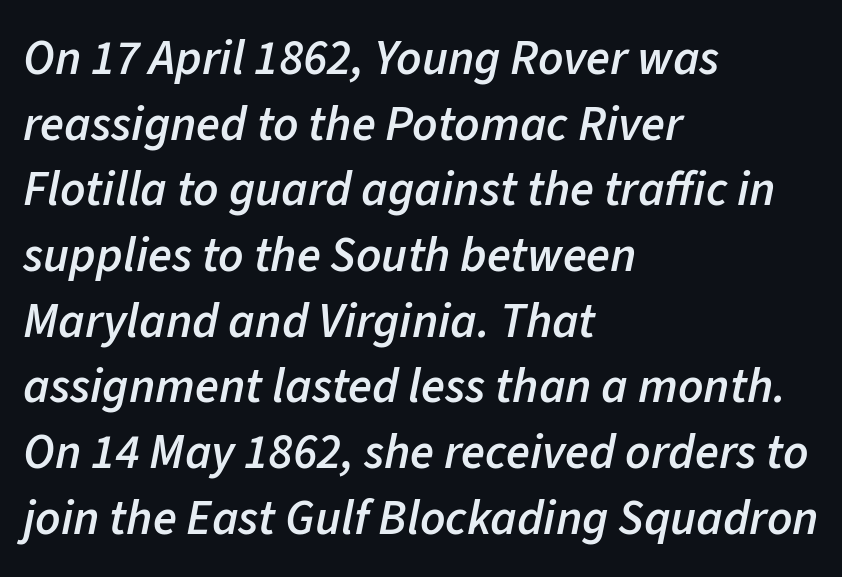
{"italic": "yes", "lean": "right", "slant_degrees": 11, "bold": "semi", "weight": "semibold", "width": "normal", "stroke_contrast": "low", "x_height": "medium", "monospaced": "no", "underline": "no", "align": "left", "line_spacing": "normal", "line_spacing_ratio": 1.34, "letter_spacing": "normal", "letter_spacing_em": 0.0, "glyph_px": 49}
